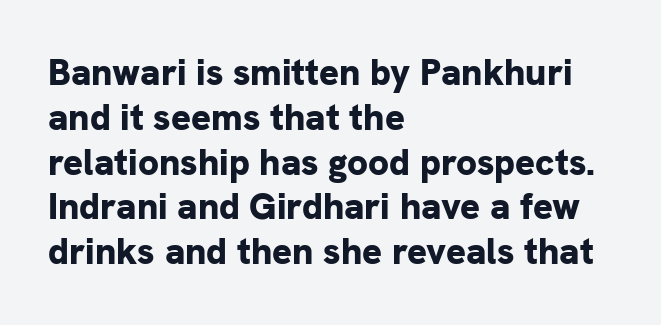
Q: Is the text bold? A: Yes.
Q: Is the text italic (slanted)? A: No, it is upright.
Q: Is the typeface a serif or a sans-serif typeface? A: Sans-serif.
Q: Is the text underlined? A: No.
Q: How is the paragraph aligned? A: Left-aligned.
Q: Is the spacing between letters normal or unusually wide? A: Normal.
Q: Width (condensed, normal, or wide)? A: Normal.
Q: Stroke contrast? A: Low.
Q: x-height? A: Medium.
Q: Monospaced? A: No.
